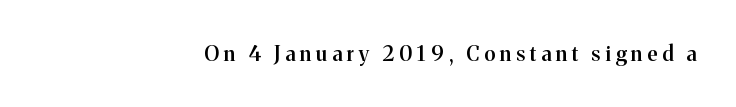
{"italic": "no", "bold": "semi", "underline": "no", "align": "right", "letter_spacing": "wide", "letter_spacing_em": 0.23, "glyph_px": 21}
